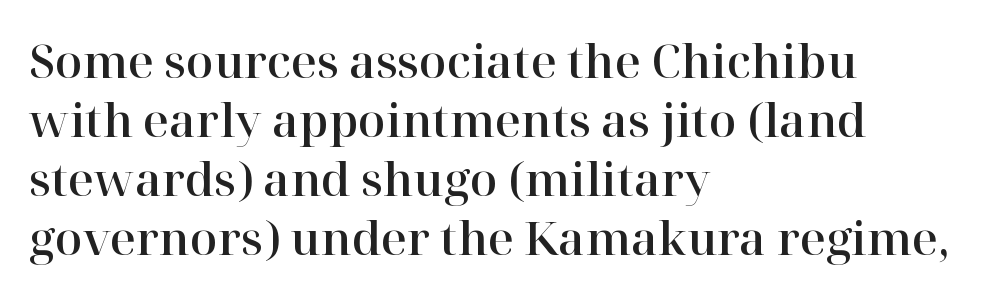
Q: Is the text italic (slanted)? A: No, it is upright.
Q: Is the typeface a serif or a sans-serif typeface? A: Serif.
Q: Is the text underlined? A: No.
Q: How is the paragraph aligned? A: Left-aligned.
Q: Is the spacing between letters normal or unusually wide? A: Normal.
Q: Is the spacing between lines tight, normal or loose? A: Normal.
Q: Width (condensed, normal, or wide)? A: Normal.
Q: Stroke contrast? A: High.
Q: x-height? A: Medium.
Q: Monospaced? A: No.
